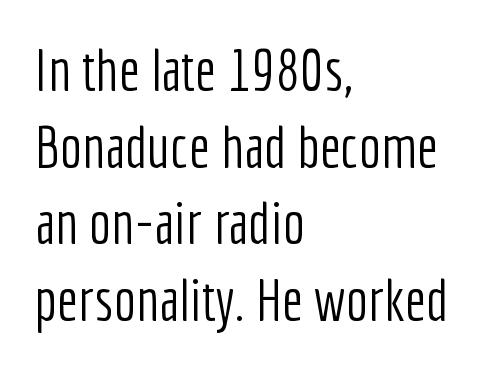
The image shows 59 px light, condensed sans-serif type, upright; set left-aligned, normal line spacing (1.3x), normal letter spacing, not underlined; low stroke contrast and a medium x-height.
